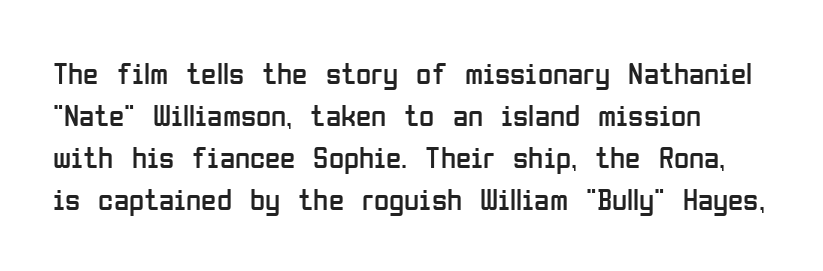
The passage shown is not bold in any degree. This block has exactly the height ordinary leading produces. This sample has the flowing, uneven cadence of proportional lettering. A bare baseline throughout the passage. Look at the bottom of the vertical strokes: they stop flat, with no serifs.
